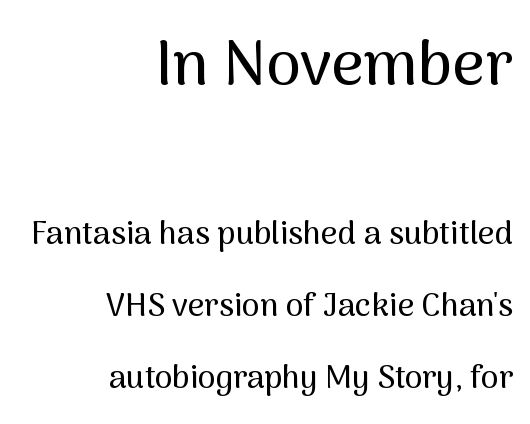
Q: Is the text italic (slanted)? A: No, it is upright.
Q: Is the typeface a serif or a sans-serif typeface? A: Sans-serif.
Q: Is the text underlined? A: No.
Q: How is the paragraph aligned? A: Right-aligned.
Q: Is the spacing between letters normal or unusually wide? A: Normal.
Q: Is the spacing between lines tight, normal or loose? A: Loose.
Q: Which block of text is set in a larger size, the first (top) or the second (bottom)? A: The first (top) one.
Q: Width (condensed, normal, or wide)? A: Normal.
Q: Stroke contrast? A: Medium.
Q: x-height? A: Medium.
Q: Monospaced? A: No.
